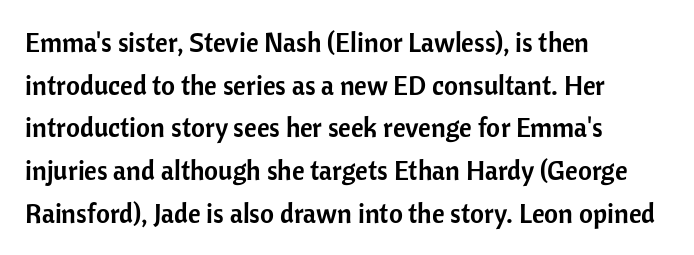
{"italic": "no", "underline": "no", "align": "left", "line_spacing": "normal", "line_spacing_ratio": 1.58, "letter_spacing": "normal", "letter_spacing_em": 0.0, "glyph_px": 27}
